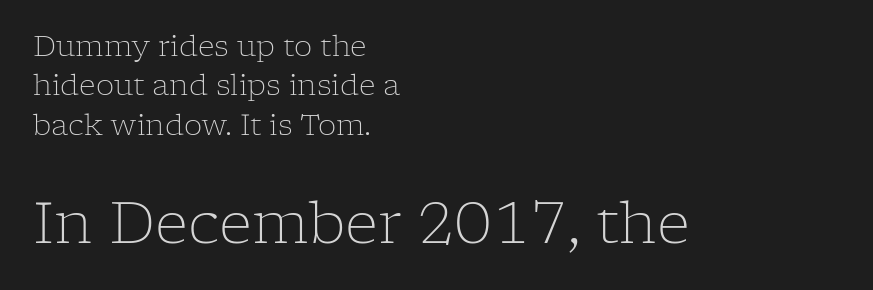
Q: Is the text bold? A: No.
Q: Is the text italic (slanted)? A: No, it is upright.
Q: Is the typeface a serif or a sans-serif typeface? A: Serif.
Q: Is the text underlined? A: No.
Q: How is the paragraph aligned? A: Left-aligned.
Q: Is the spacing between letters normal or unusually wide? A: Normal.
Q: Is the spacing between lines tight, normal or loose? A: Normal.
Q: Which block of text is set in a larger size, the first (top) or the second (bottom)? A: The second (bottom) one.
Q: Width (condensed, normal, or wide)? A: Normal.
Q: Stroke contrast? A: Low.
Q: x-height? A: Medium.
Q: Monospaced? A: No.
